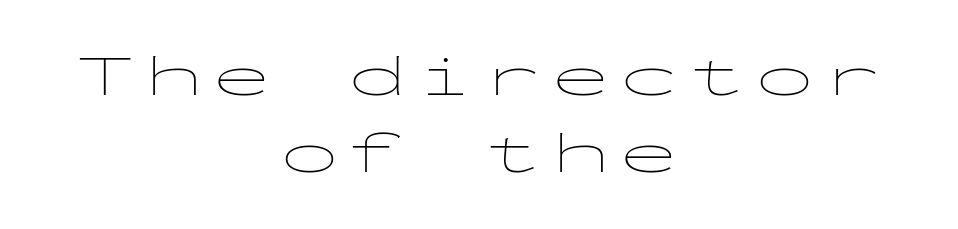
The image shows 59 px thin, wide sans-serif type, upright, monospaced; set centered, normal line spacing (1.31x), not underlined; low stroke contrast and a medium x-height.
